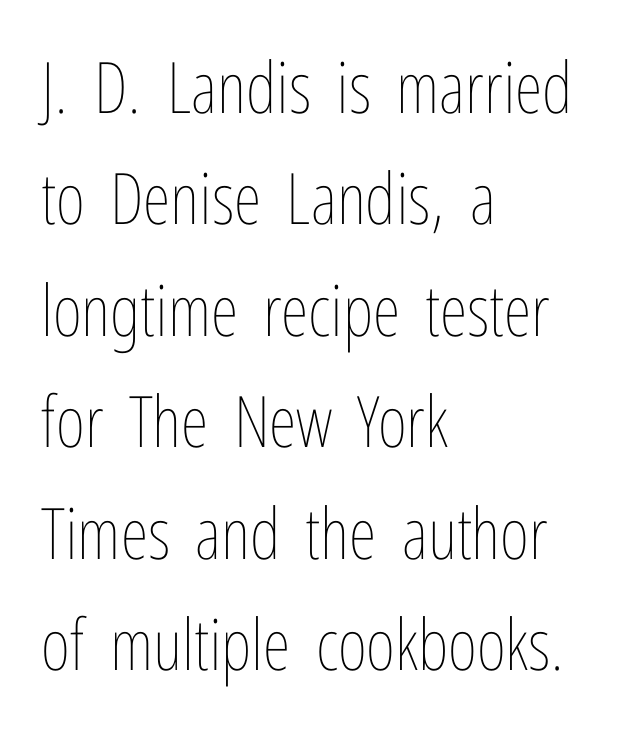
Vertical stems look standard width or narrower in stroke. The paragraph shown leans on its left margin. The space between consecutive lines is moderate. Vertical strokes here are truly vertical. Only glyphs here, with clear space below each row. Caption: standard tracking, unaltered.
